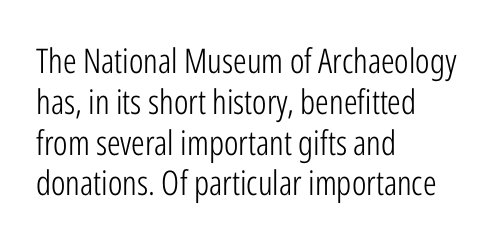
You can tell it's not italic because the verticals are truly vertical. The passage shown has conventional tracking throughout. Stroke thickness stays within the range of a standard reading face or lighter. Check where the strokes stop: nothing finishes them off — pure sans.
